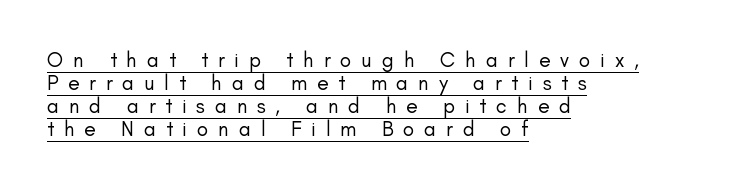
The image shows 21 px text type, upright; set left-aligned, tight line spacing (1.1x), unusually wide letter spacing (+0.47 em), underlined.
